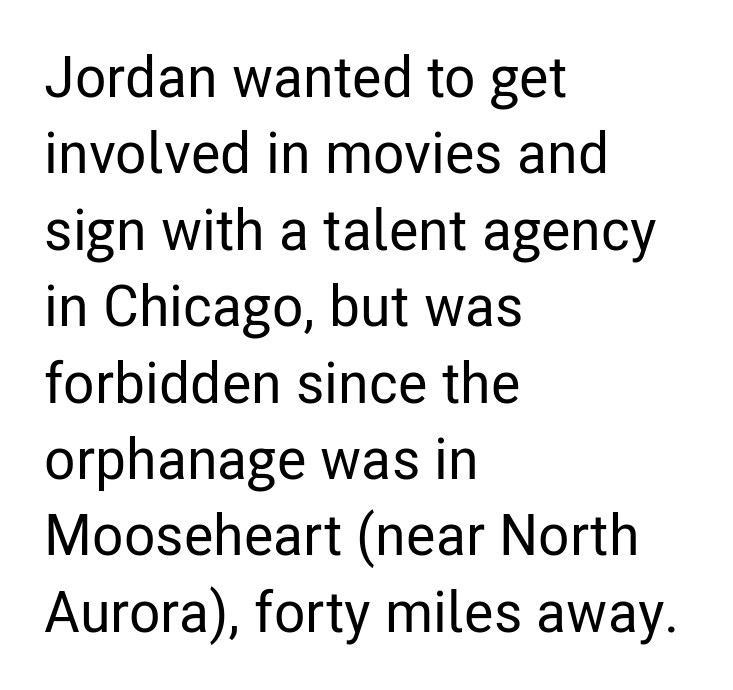
To sum up the face: it is a sans, with no serifs. Tracking here is standard; glyphs follow each other at the usual distance. Only glyphs here, with clear space below each row. This sample uses an upright cut, with every glyph sitting square on the baseline.
